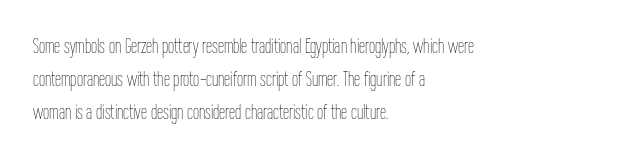
Q: Is the text bold? A: No.
Q: Is the text italic (slanted)? A: No, it is upright.
Q: Is the text underlined? A: No.
Q: How is the paragraph aligned? A: Left-aligned.
Q: Is the spacing between letters normal or unusually wide? A: Normal.
Q: Is the spacing between lines tight, normal or loose? A: Normal.
